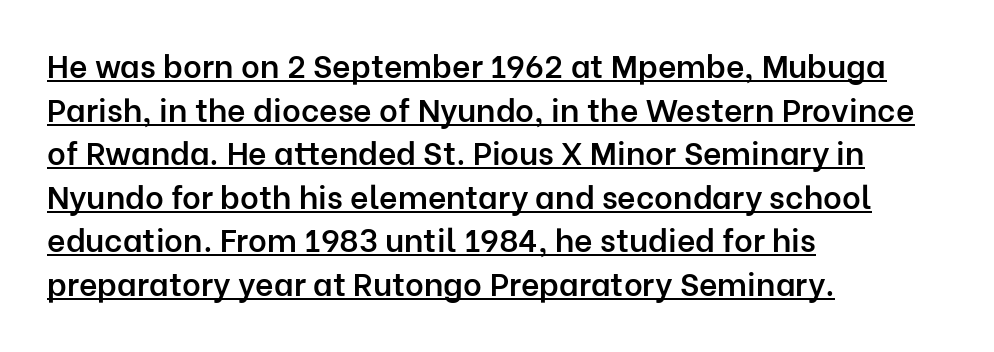
Honestly, the underline is the first thing you notice here. A classic flush-left, rag-right setting is used for this passage. This block has exactly the height ordinary leading produces. Tracking here is standard; glyphs follow each other at the usual distance.
